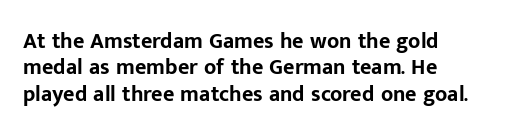
Stroke thickness is high; the sample reads as a true bold. Underline: absent. The horizontal fit of the characters is conventional and even. Do the letters lean? They stand straight. Horizontal alignment here is leftward, the default for most running prose.
